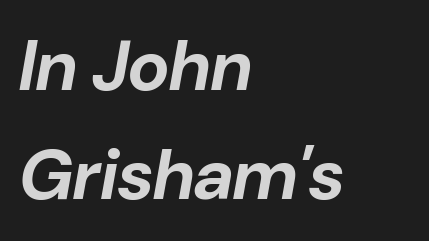
Letter spacing: default. Leading matches the norm, producing a regular column. The face used here is proportionally spaced, like ordinary book or web type. Heavy-handed strokes throughout: this text is bold.
